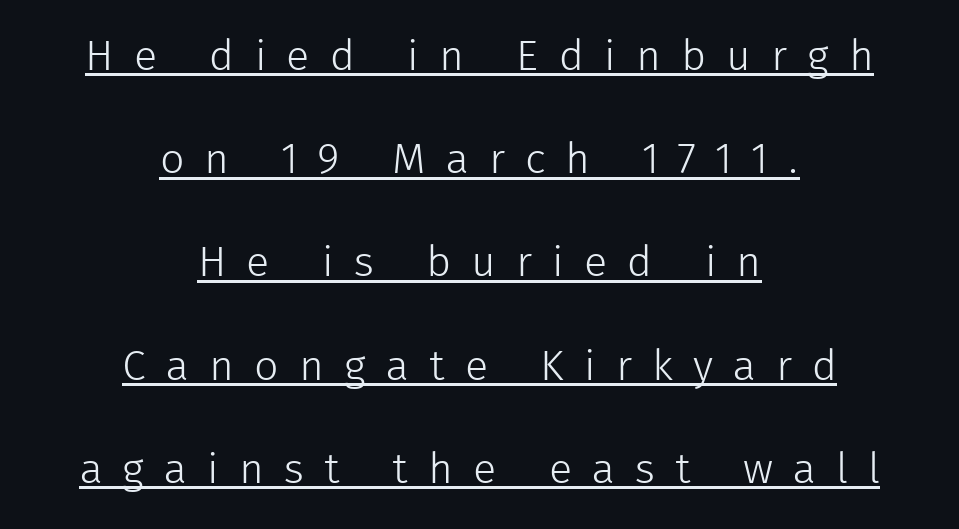
Q: Is the text bold? A: No.
Q: Is the text italic (slanted)? A: No, it is upright.
Q: Is the typeface a serif or a sans-serif typeface? A: Sans-serif.
Q: Is the text underlined? A: Yes.
Q: How is the paragraph aligned? A: Centered.
Q: Is the spacing between letters normal or unusually wide? A: Unusually wide.
Q: Is the spacing between lines tight, normal or loose? A: Loose.
Q: Width (condensed, normal, or wide)? A: Normal.
Q: Stroke contrast? A: Low.
Q: x-height? A: Medium.
Q: Monospaced? A: No.
